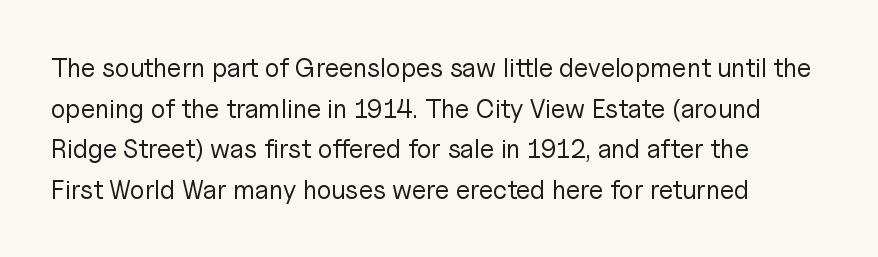
The zone under the glyphs is completely vacant. Letters have the restrained weight of plain body copy at most. Line beginnings align vertically; line endings do not. The gaps between neighbouring characters are ordinary and unremarkable.
